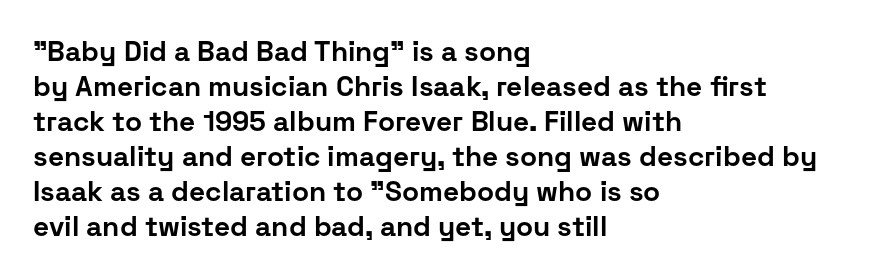
Every character sits straight up, as roman type does. Look at the stroke-to-counter ratio: heavy, a bold. Honestly, the letter spacing is just normal — you wouldn't notice it. How would I describe the line gaps? Plain and ordinary.
